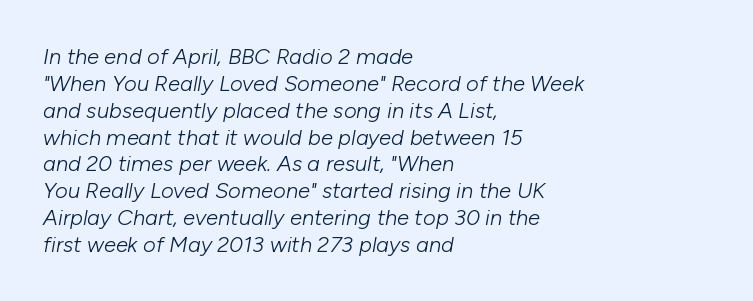
Q: Is the text bold? A: No.
Q: Is the text italic (slanted)? A: Yes, it leans right by about 10 degrees.
Q: Is the text underlined? A: No.
Q: How is the paragraph aligned? A: Left-aligned.
Q: Is the spacing between letters normal or unusually wide? A: Normal.
